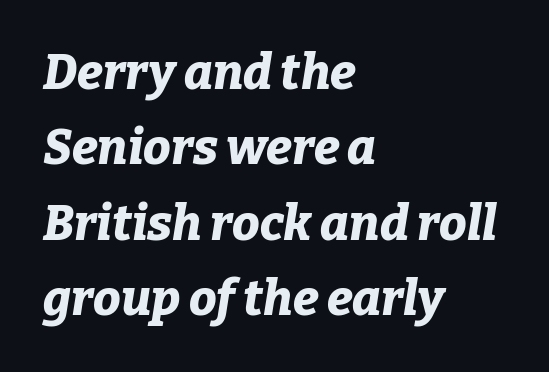
These lines are set flush left with a ragged right edge. This rendering leaves character spacing at its baseline value. In terms of leading, this rendering sits right in the middle. Is the type slanted? Yes — the strokes lean at a clear angle.
